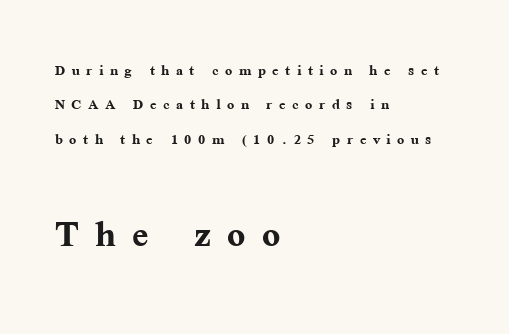
Q: Is the text bold? A: Yes.
Q: Is the text italic (slanted)? A: No, it is upright.
Q: Is the typeface a serif or a sans-serif typeface? A: Serif.
Q: Is the text underlined? A: No.
Q: How is the paragraph aligned? A: Left-aligned.
Q: Is the spacing between letters normal or unusually wide? A: Unusually wide.
Q: Which block of text is set in a larger size, the first (top) or the second (bottom)? A: The second (bottom) one.
Q: Width (condensed, normal, or wide)? A: Normal.
Q: Stroke contrast? A: Medium.
Q: x-height? A: Medium.
Q: Monospaced? A: No.
